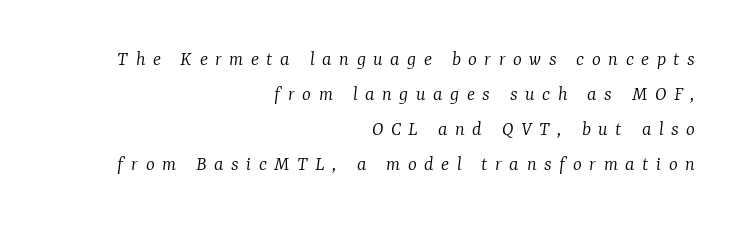
{"italic": "yes", "lean": "right", "slant_degrees": 7, "bold": "no", "underline": "no", "align": "right", "line_spacing": "normal", "line_spacing_ratio": 1.67, "letter_spacing": "wide", "letter_spacing_em": 0.36, "glyph_px": 21}
